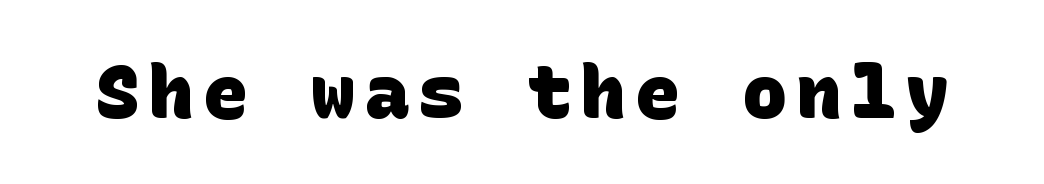
{"serif": "no", "bold": "yes", "weight": "heavy", "width": "normal", "stroke_contrast": "low", "x_height": "large", "underline": "no", "glyph_px": 74}
